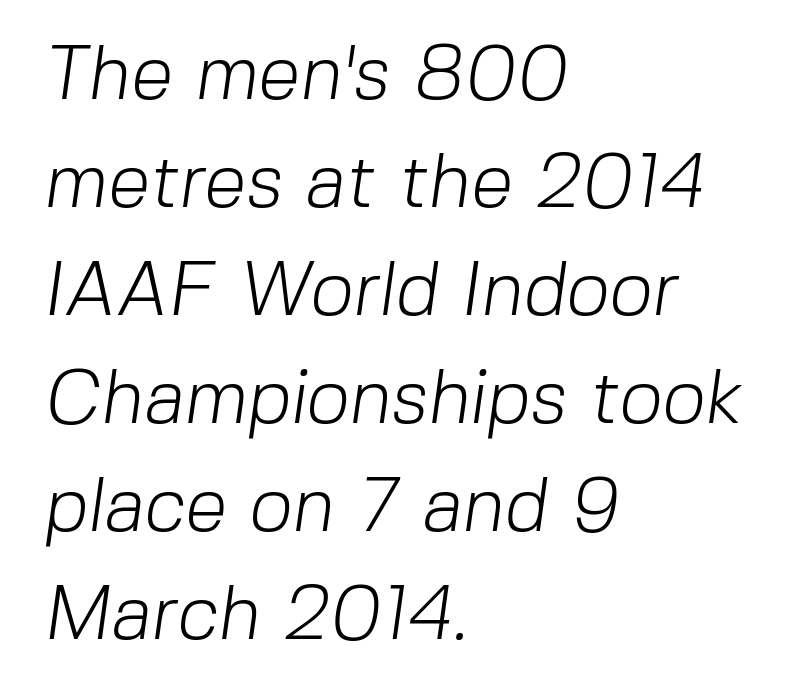
The image shows 76 px light sans-serif type; set left-aligned, normal line spacing (1.42x), normal letter spacing, not underlined; low stroke contrast and a medium x-height.
